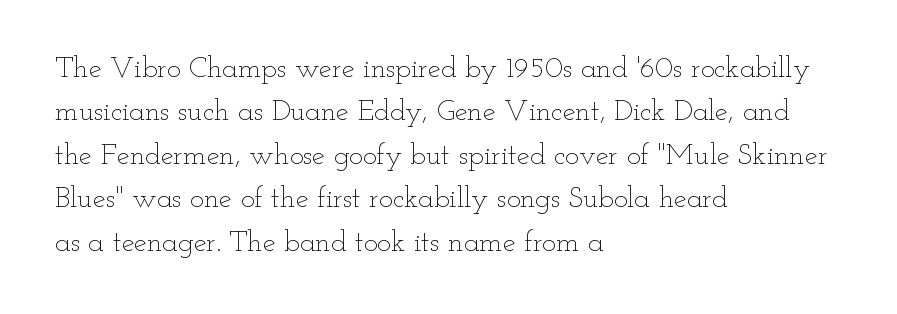
{"italic": "no", "bold": "no", "weight": "thin", "width": "wide", "stroke_contrast": "low", "x_height": "small", "monospaced": "no", "underline": "no", "align": "left", "line_spacing": "normal", "line_spacing_ratio": 1.5, "letter_spacing": "normal", "letter_spacing_em": 0.0, "glyph_px": 29}
